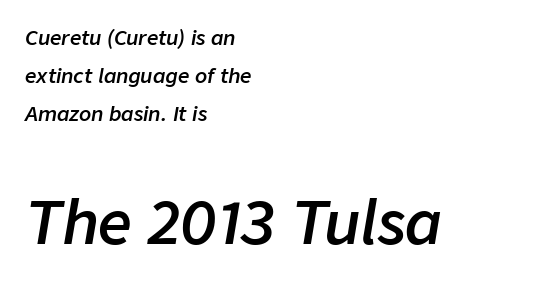
If you squint, the bottom block still reads clearly — it's the larger of the two. Posture: slanted. The line-height multiplier appears high, well above default. Observe the ordinary spacing: letters are neighbours, not strangers. The words here are not underlined.
